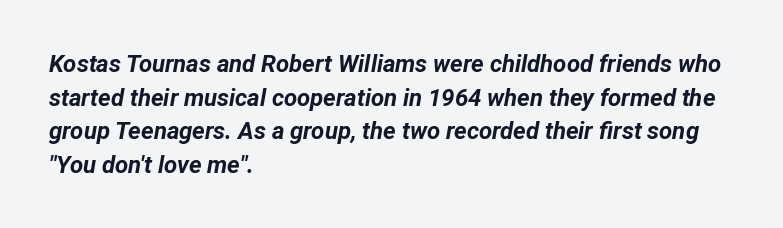
The font is running at its bold setting. In terms of letterspacing, this is plain default setting. Glance below the letters and you will spot only blank space. Teacher's note: observe the even left margin — that is flush-left alignment. The lines sit at an ordinary, default distance from one another. Quick note: italic.
